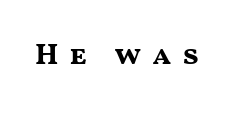
These lines were composed using upright roman letters. The typeface chosen for these lines omits serifs. This sample has the flowing, uneven cadence of proportional lettering. The letters are spread apart with noticeably loose tracking. The rendering uses a bold face; every stroke is thick and dark. The baseline area is clear.
